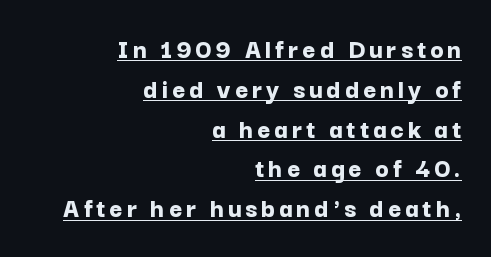
Like a heading marked for emphasis, these lines bear an underscore. This sample has the flowing, uneven cadence of proportional lettering. Upright lettering throughout. The text was rendered using a sans face with plain stroke endings.
